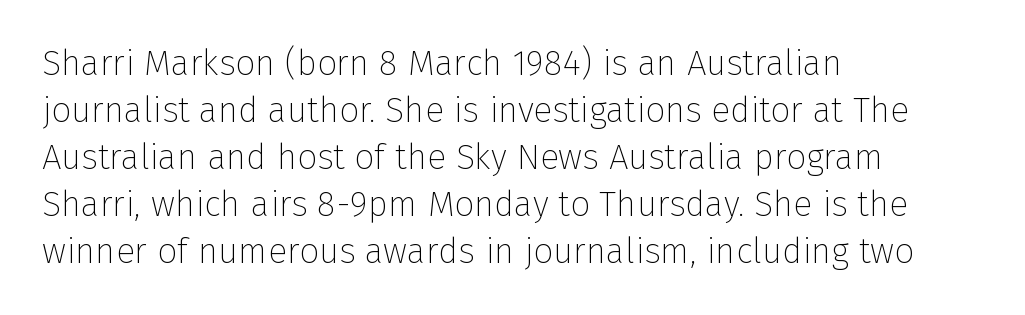
The image shows 35 px thin sans-serif type, upright; set left-aligned, normal line spacing (1.34x), normal letter spacing, not underlined; low stroke contrast and a medium x-height.
